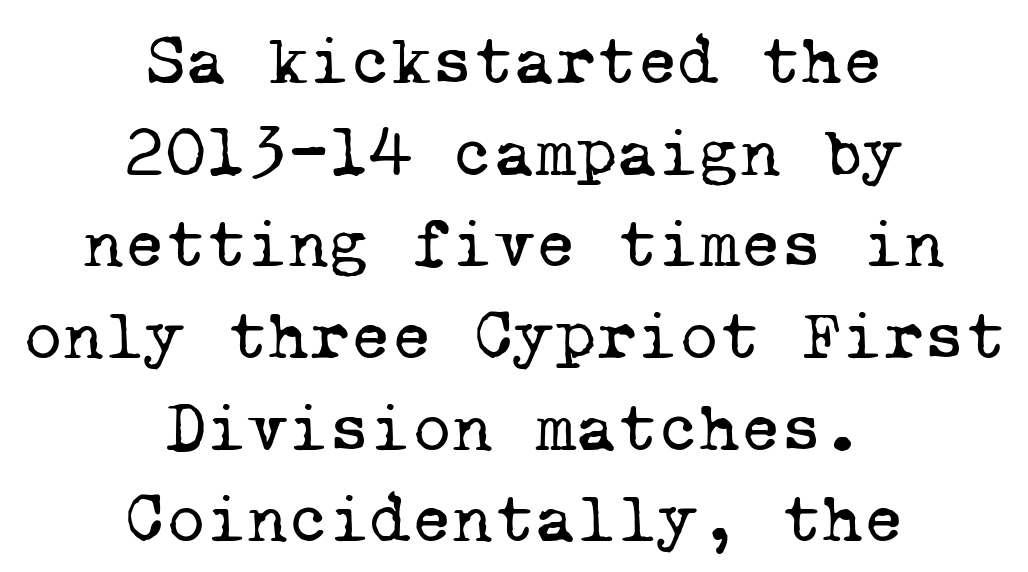
The image shows 70 px regular-weight serif type, monospaced; set centered, normal line spacing (1.31x), normal letter spacing, not underlined; low stroke contrast and a medium x-height.
